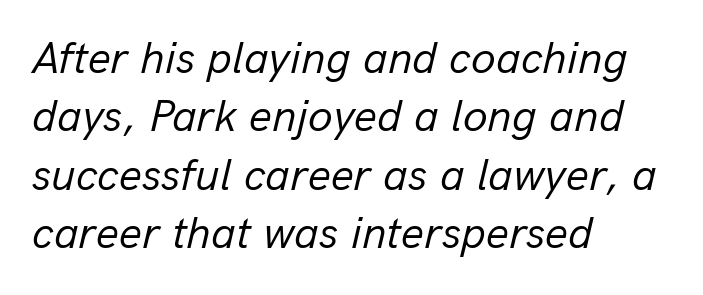
{"italic": "yes", "lean": "right", "slant_degrees": 13, "bold": "no", "weight": "regular", "width": "normal", "stroke_contrast": "low", "x_height": "medium", "monospaced": "no", "underline": "no", "align": "left", "line_spacing": "normal", "line_spacing_ratio": 1.3, "letter_spacing": "normal", "letter_spacing_em": 0.0, "glyph_px": 45}
